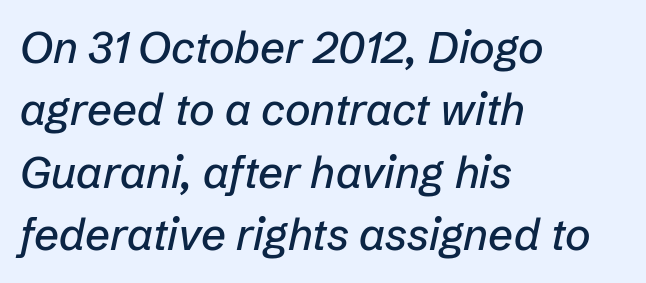
{"italic": "yes", "lean": "right", "slant_degrees": 12, "width": "normal", "stroke_contrast": "low", "x_height": "medium", "monospaced": "no", "underline": "no", "align": "left", "line_spacing": "normal", "line_spacing_ratio": 1.42, "letter_spacing": "normal", "letter_spacing_em": 0.0, "glyph_px": 44}
